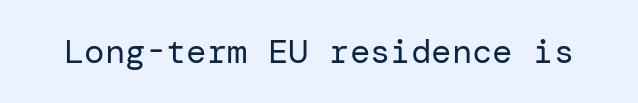
Underlining? Definitely not there. Are there feet on the stems? There aren't — it's a sans. The weight would be labelled regular, book, light, or lighter still. The rendering keeps characters at their native spacing. The typography opts for an upright posture over an oblique one.
